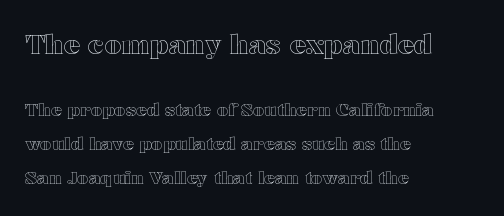
Q: Is the text italic (slanted)? A: No, it is upright.
Q: Is the text underlined? A: No.
Q: How is the paragraph aligned? A: Left-aligned.
Q: Is the spacing between letters normal or unusually wide? A: Normal.
Q: Which block of text is set in a larger size, the first (top) or the second (bottom)? A: The first (top) one.
